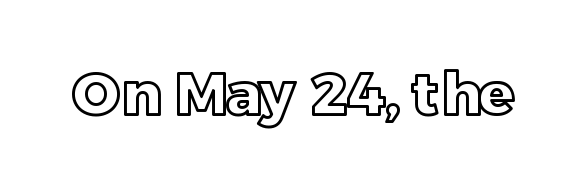
Ordinary non-slanted type is in use. A bare baseline throughout the passage. Words appear dense and cohesive because spacing is normal. Here the designer chose a conventional face with non-uniform glyph widths.
